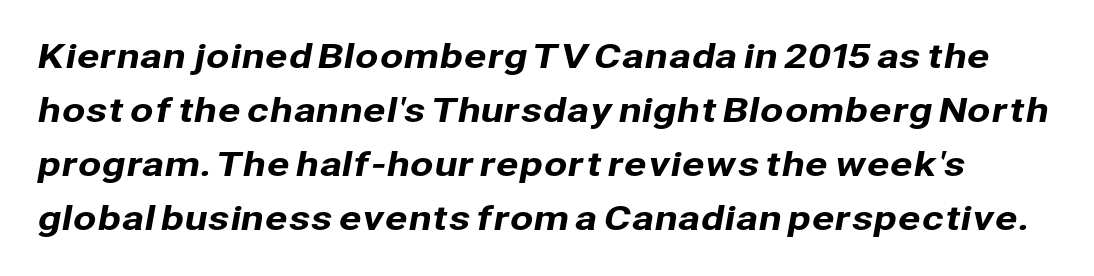
{"serif": "no", "width": "normal", "stroke_contrast": "low", "x_height": "medium", "monospaced": "no", "underline": "no", "line_spacing": "normal", "line_spacing_ratio": 1.59, "letter_spacing": "normal", "letter_spacing_em": 0.0, "glyph_px": 34}
